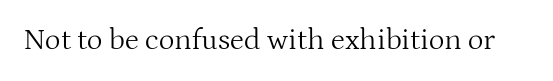
{"serif": "yes", "italic": "no", "bold": "no", "weight": "light", "width": "normal", "stroke_contrast": "medium", "x_height": "medium", "monospaced": "no", "underline": "no", "letter_spacing": "normal", "letter_spacing_em": 0.0, "glyph_px": 30}
